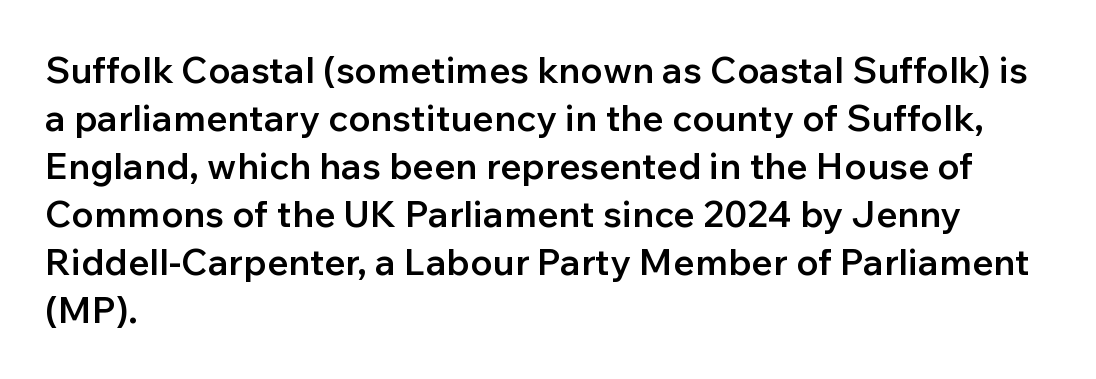
No extra tracking has been applied to these lines. Looks like regular typesetting: each glyph gets only the width it needs. Do the letters lean? They stand straight. The typesetter chose a ragged-right arrangement here. The leading is moderate, giving the passage an even texture.
